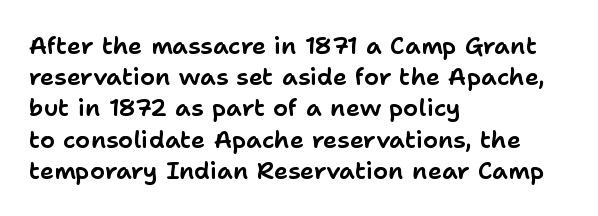
Q: Is the text italic (slanted)? A: No, it is upright.
Q: Is the text underlined? A: No.
Q: How is the paragraph aligned? A: Left-aligned.
Q: Is the spacing between letters normal or unusually wide? A: Normal.
Q: Is the spacing between lines tight, normal or loose? A: Normal.
